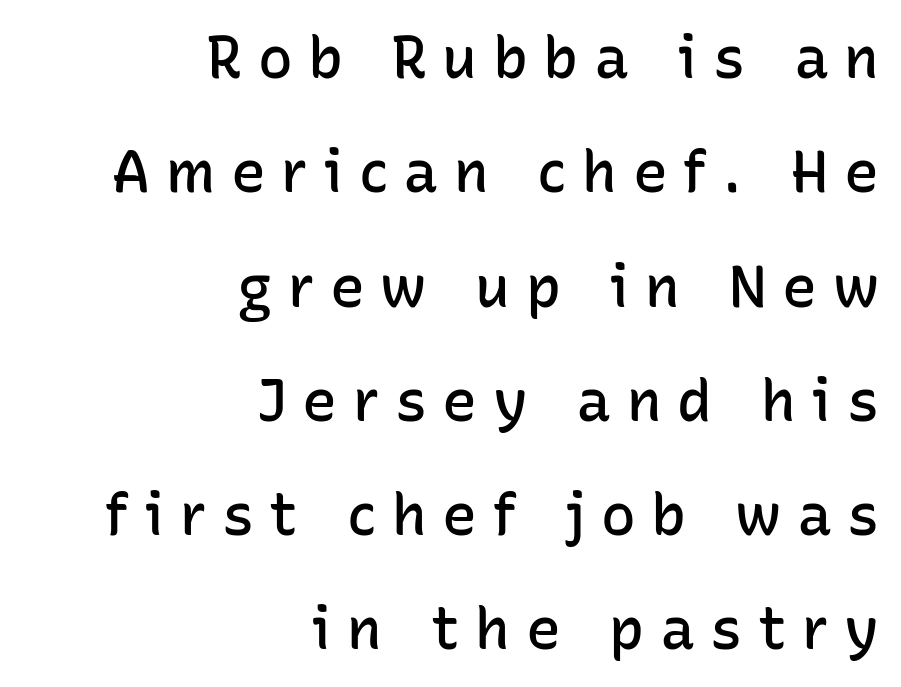
The gap between lines stays unmarked. This sample has the flowing, uneven cadence of proportional lettering. Is there any slant? The stems are plumb. These lines are composed in type without serifs.
